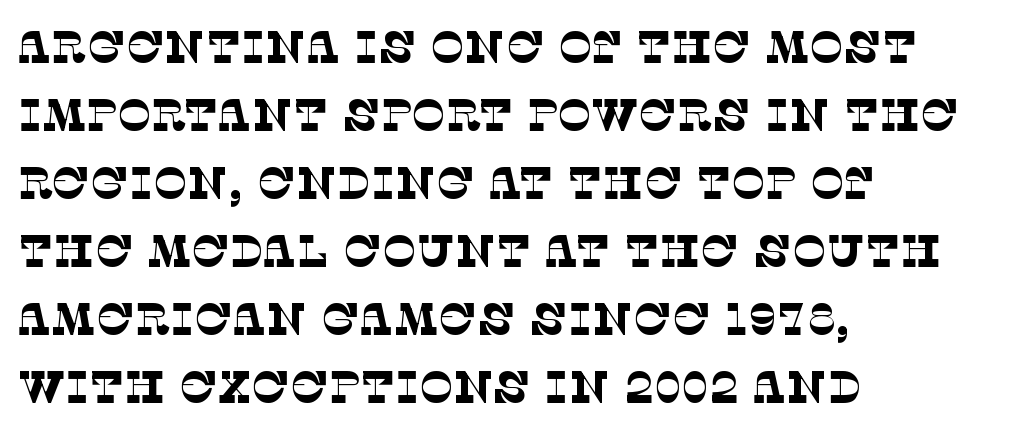
{"serif": "yes", "bold": "no", "weight": "thin", "width": "normal", "stroke_contrast": "low", "x_height": "large", "monospaced": "no", "underline": "no", "align": "left", "line_spacing": "normal", "line_spacing_ratio": 1.51, "letter_spacing": "normal", "letter_spacing_em": 0.0, "glyph_px": 45}
